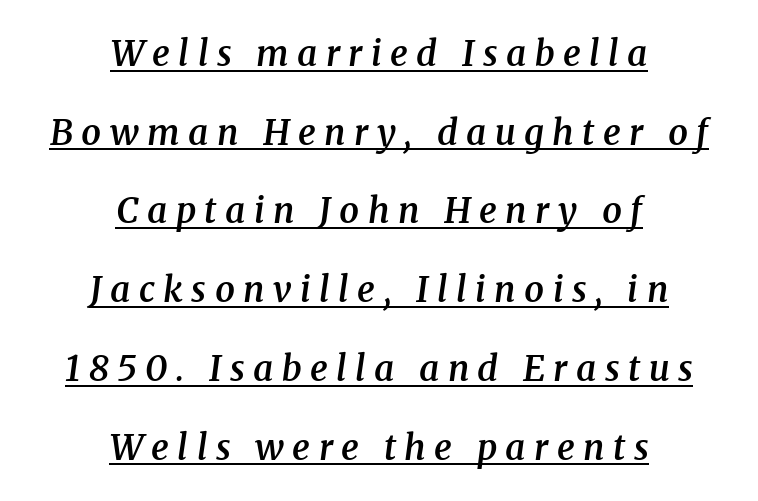
{"serif": "yes", "italic": "yes", "lean": "right", "slant_degrees": 8, "bold": "semi", "weight": "semibold", "width": "normal", "stroke_contrast": "medium", "x_height": "medium", "monospaced": "no", "underline": "yes", "align": "center", "line_spacing": "loose", "line_spacing_ratio": 2.25, "letter_spacing": "wide", "letter_spacing_em": 0.24, "glyph_px": 35}
